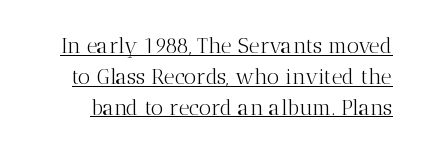
Quick note: not italic, upright. No extra tracking has been applied to these lines. Compared with undecorated copy, this sample adds a rule below the words. Quick note: interline space is typical. Summary of weight: not heavy and not bold.
